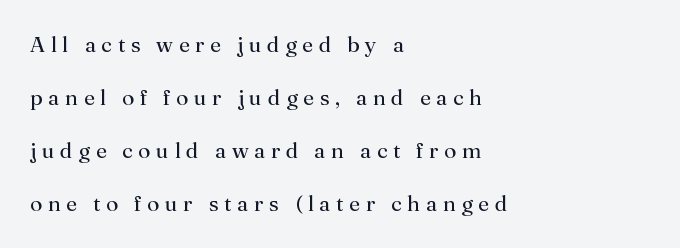
The space between consecutive lines is lavish. Posture: vertical. The tracking jumps out immediately: characters are airy and widely separated. The gap between lines stays unmarked. A student would call this left alignment; a typographer would say flush left, rag right.
